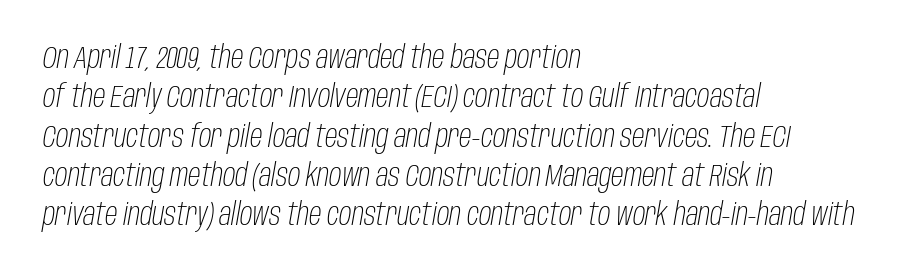
{"italic": "yes", "lean": "right", "slant_degrees": 10, "bold": "no", "weight": "light", "width": "condensed", "stroke_contrast": "low", "x_height": "large", "monospaced": "no", "underline": "no", "align": "left", "line_spacing": "normal", "line_spacing_ratio": 1.27, "letter_spacing": "normal", "letter_spacing_em": 0.0, "glyph_px": 31}
